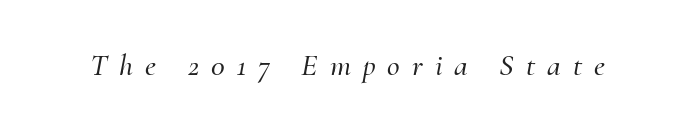
{"serif": "yes", "italic": "yes", "lean": "right", "slant_degrees": 10, "width": "normal", "stroke_contrast": "medium", "x_height": "small", "monospaced": "no", "underline": "no", "letter_spacing": "wide", "letter_spacing_em": 0.39, "glyph_px": 31}
